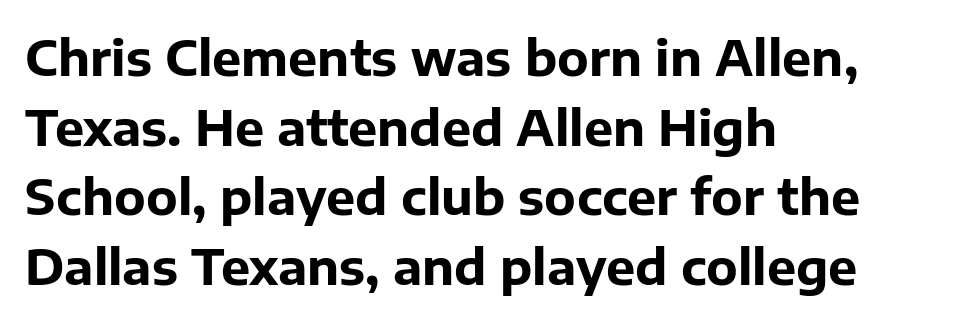
Q: Is the text bold? A: Yes.
Q: Is the text italic (slanted)? A: No, it is upright.
Q: Is the typeface a serif or a sans-serif typeface? A: Sans-serif.
Q: Is the text underlined? A: No.
Q: How is the paragraph aligned? A: Left-aligned.
Q: Is the spacing between letters normal or unusually wide? A: Normal.
Q: Is the spacing between lines tight, normal or loose? A: Normal.
Q: Width (condensed, normal, or wide)? A: Normal.
Q: Stroke contrast? A: Low.
Q: x-height? A: Medium.
Q: Monospaced? A: No.
